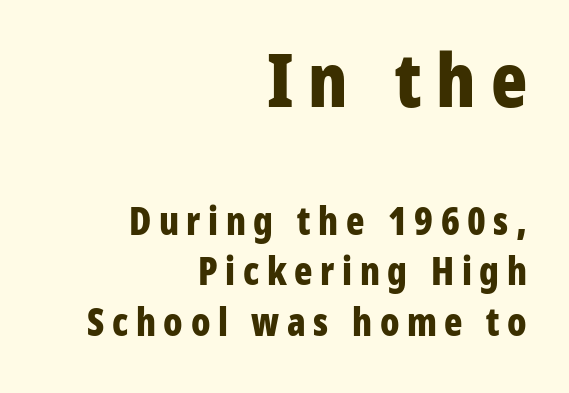
Line ends are locked; line starts wander. Regular leading. Any mark beneath the type? The region is blank. I'd call this a sans setting — the letters go barefoot. Which chunk is bigger? The first one — the top block dwarfs the bottom. These words are printed bold, with thick strokes throughout.
